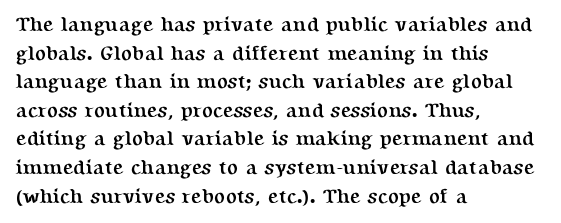
Q: Is the text bold? A: Yes.
Q: Is the text italic (slanted)? A: No, it is upright.
Q: Is the text underlined? A: No.
Q: How is the paragraph aligned? A: Left-aligned.
Q: Is the spacing between letters normal or unusually wide? A: Normal.
Q: Is the spacing between lines tight, normal or loose? A: Normal.
